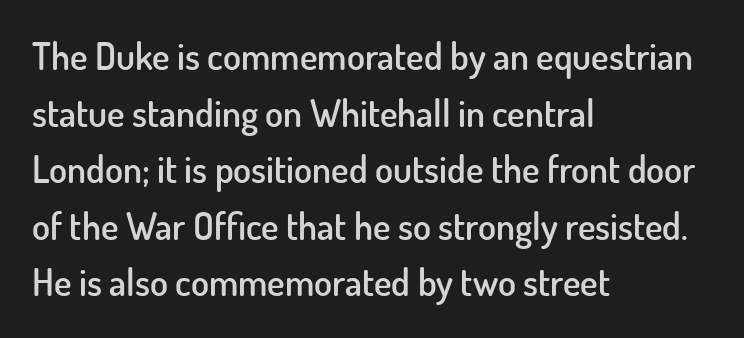
Vertical spacing — default. Glance below the letters and you will spot only blank space. If you drew a line through each stem, it would be perfectly vertical. Each letter keeps its own natural width here, so spacing adapts to shape.
